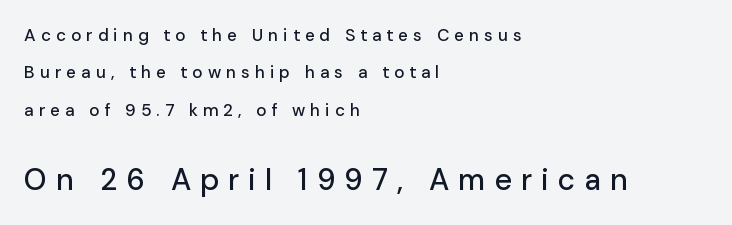
{"serif": "no", "italic": "no", "width": "normal", "stroke_contrast": "low", "x_height": "medium", "monospaced": "no", "underline": "no", "align": "left", "line_spacing": "loose", "line_spacing_ratio": 2.2, "letter_spacing": "wide", "letter_spacing_em": 0.3, "larger_block": "second", "size_ratio": 1.76, "glyph_px": 30}
